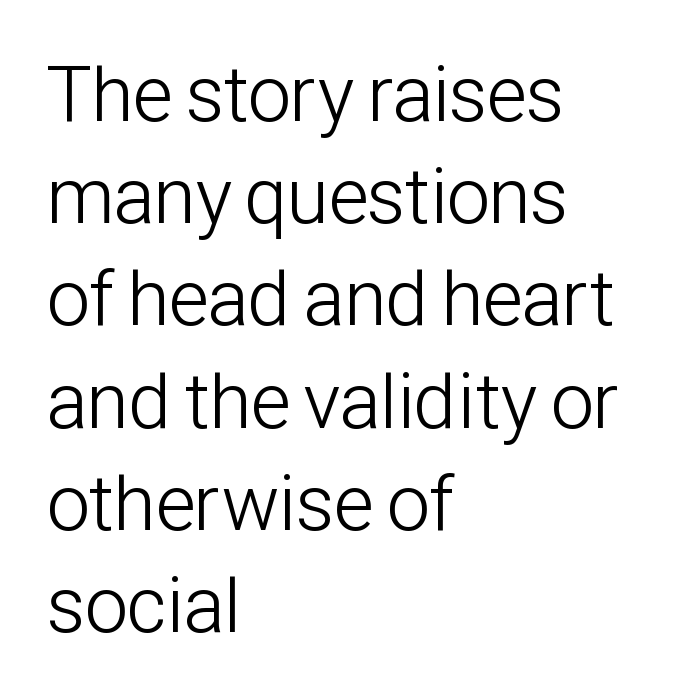
The image shows 78 px light, condensed sans-serif type, upright; set left-aligned, normal line spacing (1.31x), normal letter spacing, not underlined; low stroke contrast and a medium x-height.
